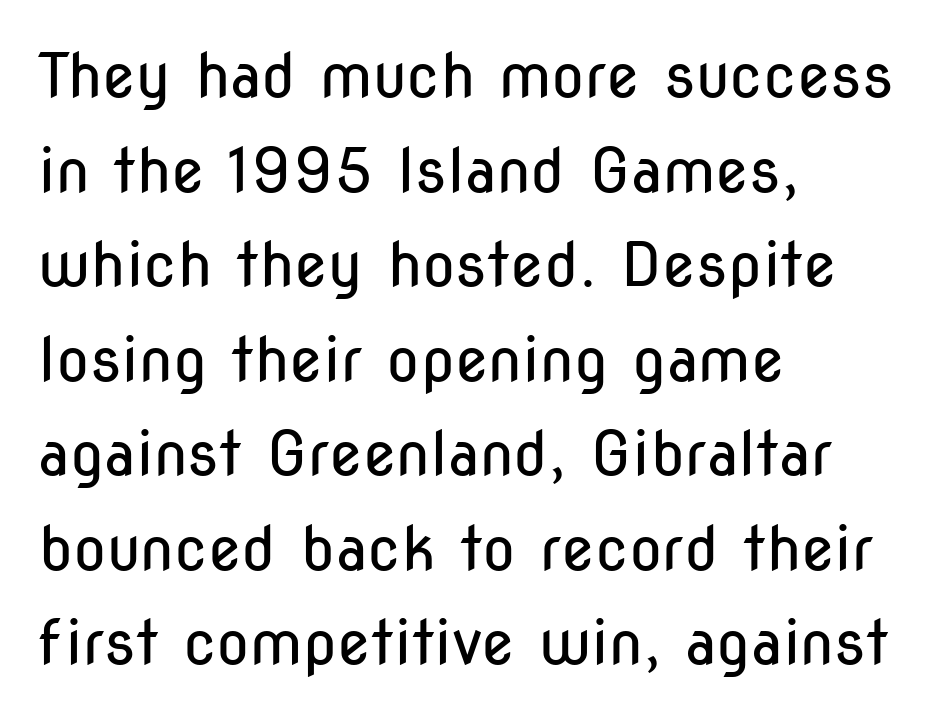
Spacing verdict: proportional, widths tailored to each character. The block of text has a typical density, with ordinary space between rows. The weight tops out at a normal text grade. The rendering shows plain stroke endings on the letterforms — a sans-serif design. Left-aligned paragraph, ragged on the right.
